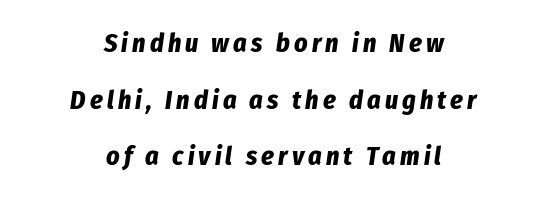
Emphasis-style slanted type is in use. The space between consecutive lines is lavish. In CSS terms this would be text-align: center. As a designer I'd log this as weight 700, bold. This rendering features lettering with no underline.
